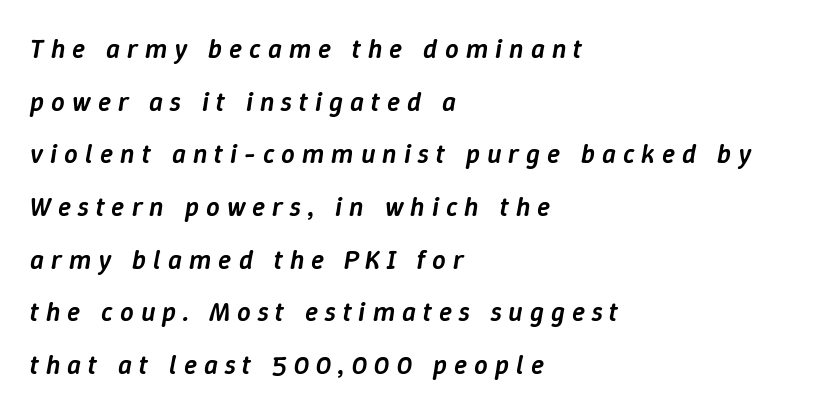
The image shows 27 px text type, italic (leaning right); set left-aligned, loose line spacing (1.95x), unusually wide letter spacing (+0.26 em), not underlined.
